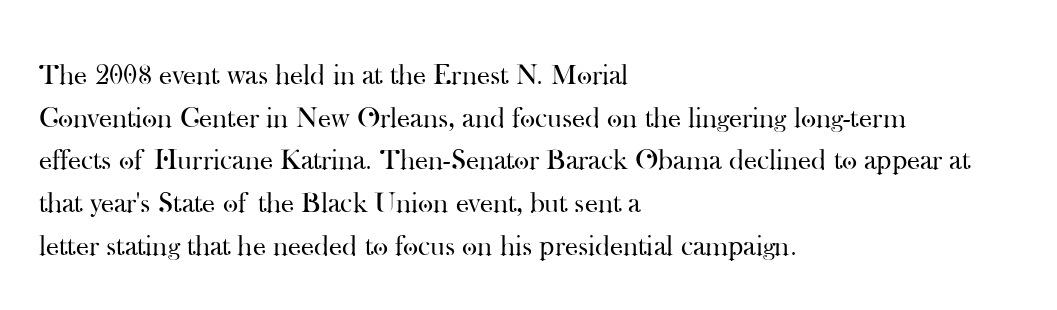
Q: Is the text bold? A: No.
Q: Is the text italic (slanted)? A: No, it is upright.
Q: Is the typeface a serif or a sans-serif typeface? A: Serif.
Q: Is the text underlined? A: No.
Q: How is the paragraph aligned? A: Left-aligned.
Q: Is the spacing between letters normal or unusually wide? A: Normal.
Q: Is the spacing between lines tight, normal or loose? A: Normal.
Q: Width (condensed, normal, or wide)? A: Normal.
Q: Stroke contrast? A: High.
Q: x-height? A: Small.
Q: Monospaced? A: No.
